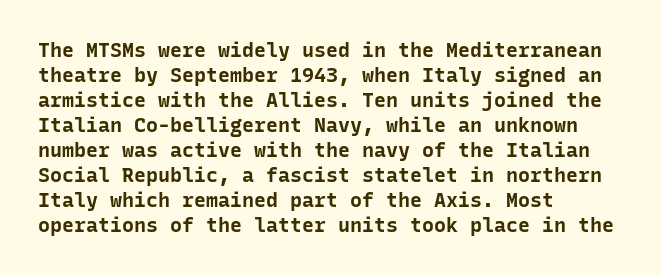
{"italic": "no", "bold": "yes", "underline": "no", "align": "left", "line_spacing": "normal", "line_spacing_ratio": 1.25, "letter_spacing": "normal", "letter_spacing_em": 0.0, "glyph_px": 20}
